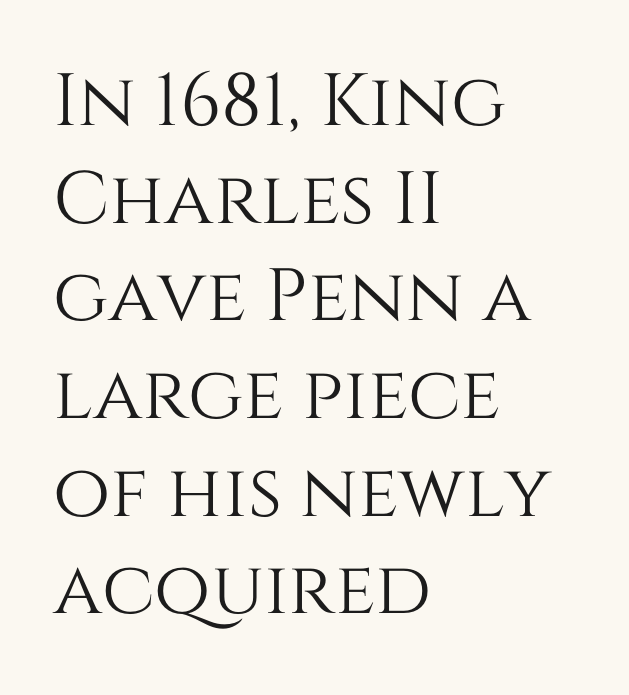
Q: Is the text italic (slanted)? A: No, it is upright.
Q: Is the text underlined? A: No.
Q: How is the paragraph aligned? A: Left-aligned.
Q: Is the spacing between letters normal or unusually wide? A: Normal.
Q: Is the spacing between lines tight, normal or loose? A: Normal.
Q: Width (condensed, normal, or wide)? A: Normal.
Q: Stroke contrast? A: Medium.
Q: x-height? A: Large.
Q: Monospaced? A: No.
